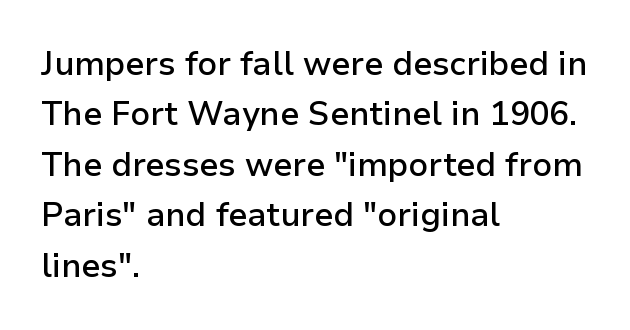
{"serif": "no", "italic": "no", "bold": "semi", "weight": "semibold", "width": "normal", "stroke_contrast": "low", "x_height": "medium", "monospaced": "no", "underline": "no", "align": "left", "line_spacing": "normal", "line_spacing_ratio": 1.53, "letter_spacing": "normal", "letter_spacing_em": 0.0, "glyph_px": 33}
